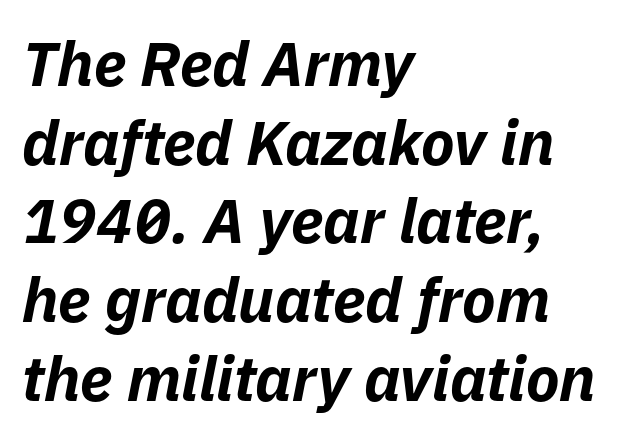
{"italic": "yes", "lean": "right", "slant_degrees": 11, "bold": "yes", "weight": "bold", "width": "normal", "stroke_contrast": "low", "x_height": "medium", "monospaced": "no", "underline": "no", "align": "left", "line_spacing": "normal", "line_spacing_ratio": 1.27, "letter_spacing": "normal", "letter_spacing_em": 0.0, "glyph_px": 62}
